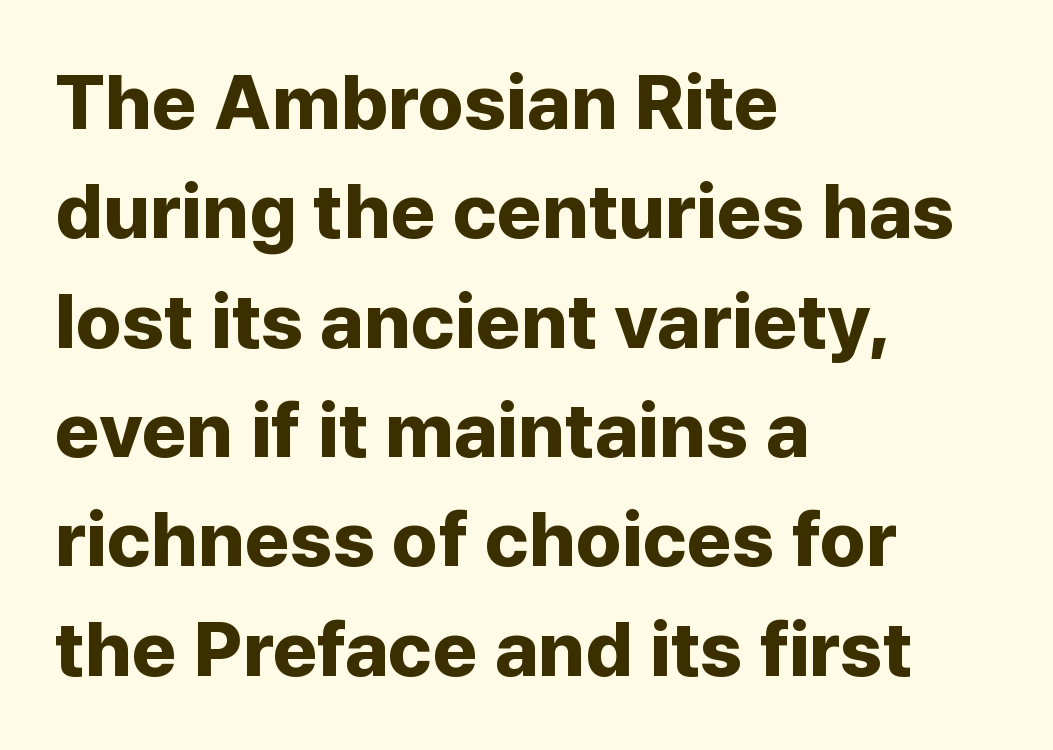
Upright lettering throughout. Classification — sans serif. The letters advance in unequal steps, a hallmark of proportional type. Spacing between characters is what you'd get straight out of the box. Leftover space on each line is placed entirely after the last word.
